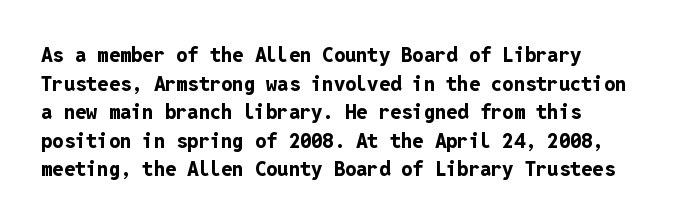
Q: Is the text bold? A: Yes.
Q: Is the text italic (slanted)? A: No, it is upright.
Q: Is the text underlined? A: No.
Q: How is the paragraph aligned? A: Left-aligned.
Q: Is the spacing between letters normal or unusually wide? A: Normal.
Q: Is the spacing between lines tight, normal or loose? A: Normal.
